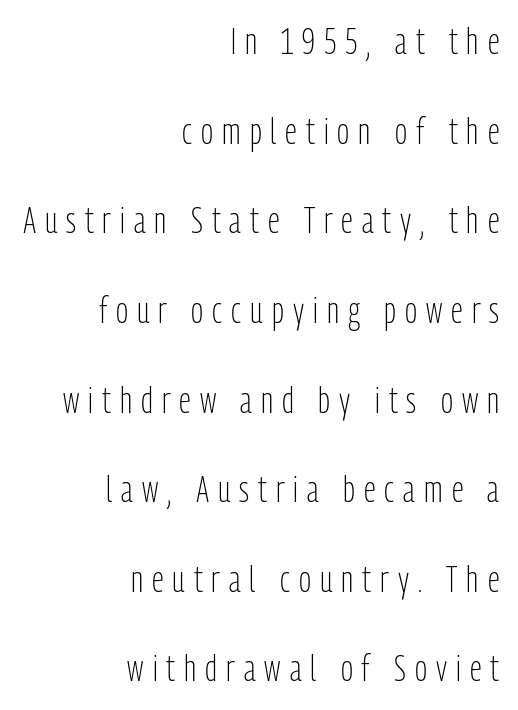
Underline: absent. Posture: vertical. Is the stroke heavy? The answer is a plain regular-or-lighter. Someone cranked the tracking dial way up on this one. The lines are spread far apart with generous leading. Serifs: no, the terminals of the letterforms are clean.
